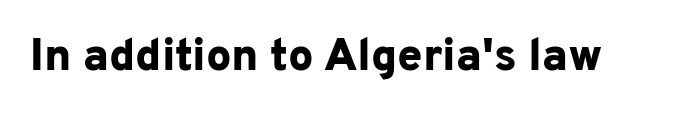
Students, note that the glyphs here touch the page at normal intervals. Varying glyph widths throughout — classic text-font behaviour. Typographically, this falls in the sans-serif category. Thick stems and heavy bowls — unmistakably bold. The letters stand straight up with perfectly vertical stems. The zone under the glyphs is completely vacant.
